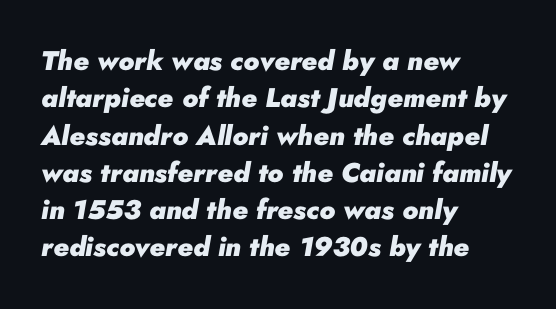
Q: Is the text bold? A: Yes.
Q: Is the text italic (slanted)? A: Yes, it leans right by about 10 degrees.
Q: Is the text underlined? A: No.
Q: How is the paragraph aligned? A: Left-aligned.
Q: Is the spacing between letters normal or unusually wide? A: Normal.
Q: Is the spacing between lines tight, normal or loose? A: Normal.
